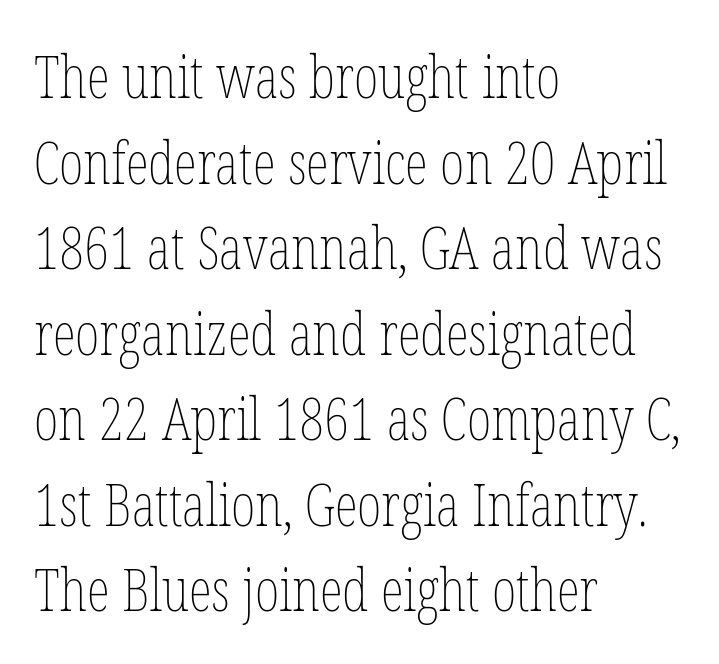
{"italic": "no", "bold": "no", "weight": "thin", "width": "condensed", "stroke_contrast": "low", "x_height": "medium", "monospaced": "no", "underline": "no", "align": "left", "line_spacing": "normal", "line_spacing_ratio": 1.45, "letter_spacing": "normal", "letter_spacing_em": 0.0, "glyph_px": 59}
